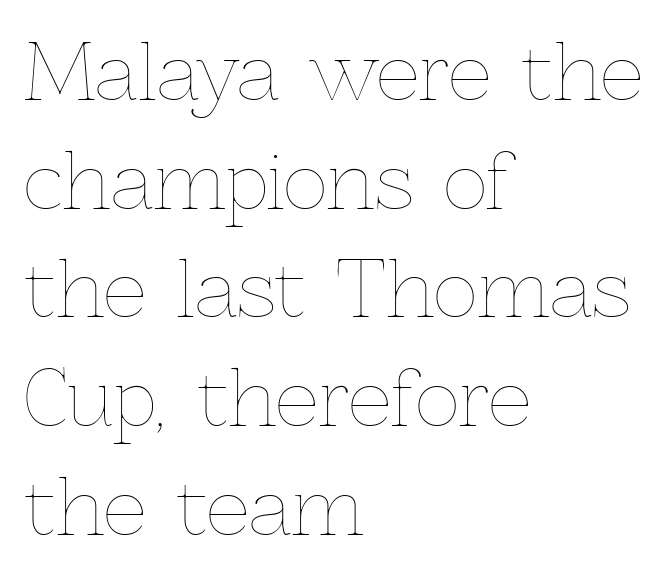
{"italic": "no", "bold": "no", "weight": "thin", "width": "normal", "x_height": "medium", "monospaced": "no", "underline": "no", "align": "left", "line_spacing": "normal", "line_spacing_ratio": 1.43, "letter_spacing": "normal", "letter_spacing_em": 0.0, "glyph_px": 76}
